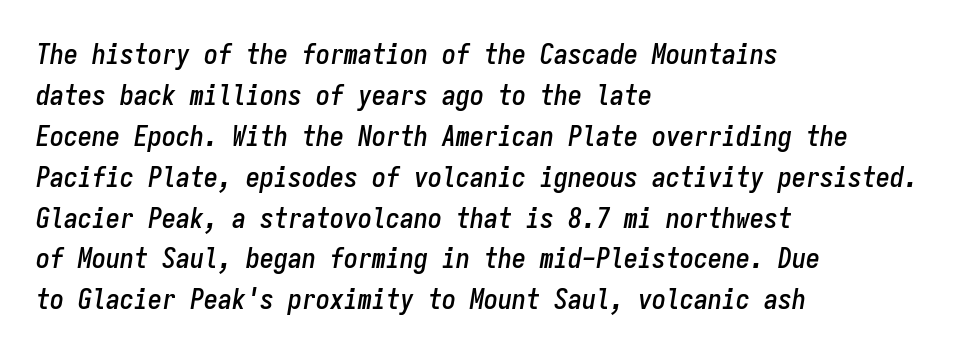
The image shows 28 px condensed type, italic (leaning right), monospaced; set left-aligned, normal line spacing (1.46x), normal letter spacing, not underlined; low stroke contrast and a medium x-height.
